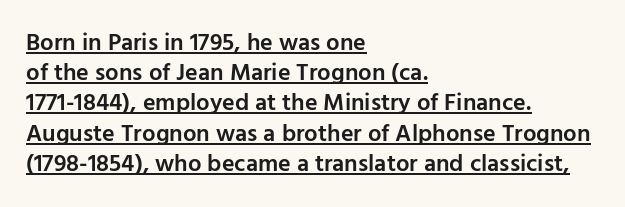
{"italic": "no", "bold": "semi", "underline": "yes", "align": "left", "line_spacing": "normal", "line_spacing_ratio": 1.26, "letter_spacing": "normal", "letter_spacing_em": 0.0, "glyph_px": 24}
